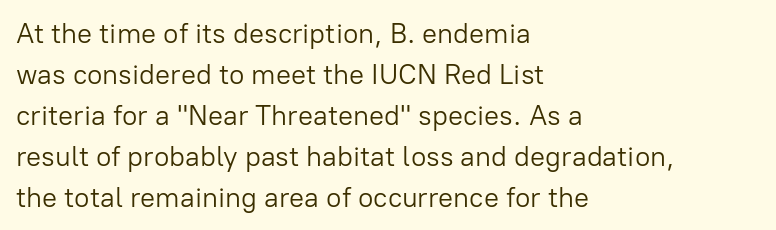
The image shows 28 px light sans-serif type, upright; set left-aligned, normal line spacing (1.46x), normal letter spacing, not underlined; low stroke contrast and a medium x-height.
